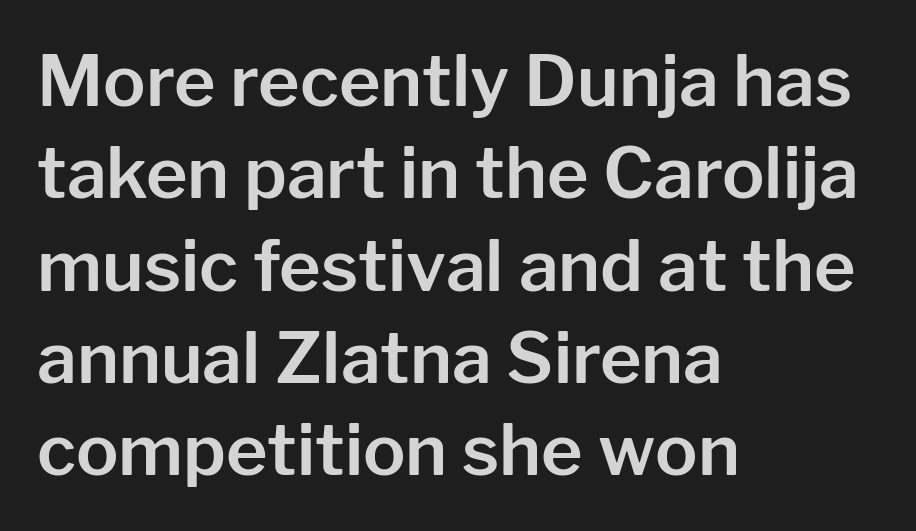
{"serif": "no", "italic": "no", "width": "normal", "stroke_contrast": "low", "x_height": "medium", "monospaced": "no", "underline": "no", "align": "left", "line_spacing": "normal", "line_spacing_ratio": 1.3, "letter_spacing": "normal", "letter_spacing_em": 0.0, "glyph_px": 71}
